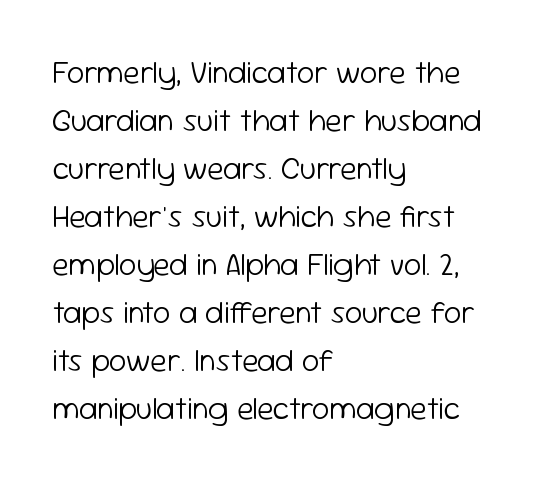
{"serif": "no", "italic": "no", "bold": "no", "weight": "light", "width": "normal", "stroke_contrast": "low", "x_height": "medium", "monospaced": "no", "underline": "no", "align": "left", "line_spacing": "normal", "line_spacing_ratio": 1.55, "letter_spacing": "normal", "letter_spacing_em": 0.0, "glyph_px": 31}
